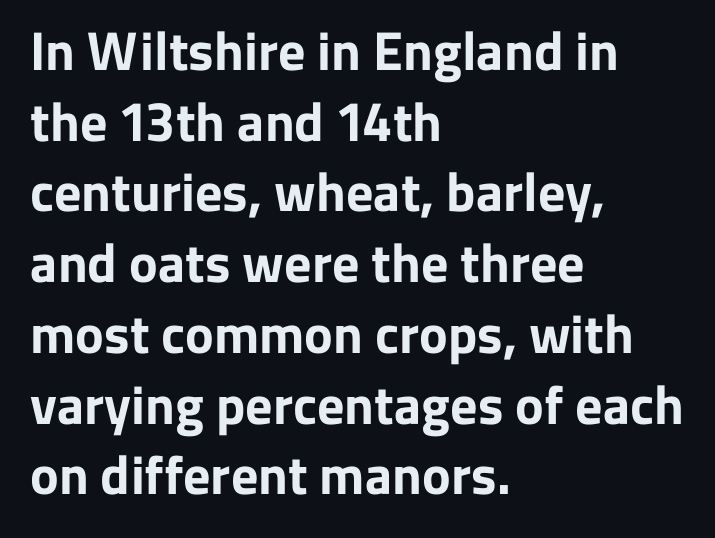
Q: Is the text bold? A: Yes.
Q: Is the text italic (slanted)? A: No, it is upright.
Q: Is the typeface a serif or a sans-serif typeface? A: Sans-serif.
Q: Is the text underlined? A: No.
Q: How is the paragraph aligned? A: Left-aligned.
Q: Is the spacing between letters normal or unusually wide? A: Normal.
Q: Is the spacing between lines tight, normal or loose? A: Normal.
Q: Width (condensed, normal, or wide)? A: Normal.
Q: Stroke contrast? A: Low.
Q: x-height? A: Medium.
Q: Monospaced? A: No.
